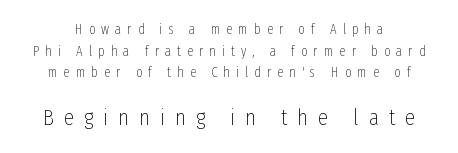
Q: Is the text bold? A: No.
Q: Is the text italic (slanted)? A: No, it is upright.
Q: Is the text underlined? A: No.
Q: Is the spacing between letters normal or unusually wide? A: Unusually wide.
Q: Is the spacing between lines tight, normal or loose? A: Normal.
Q: Which block of text is set in a larger size, the first (top) or the second (bottom)? A: The second (bottom) one.
